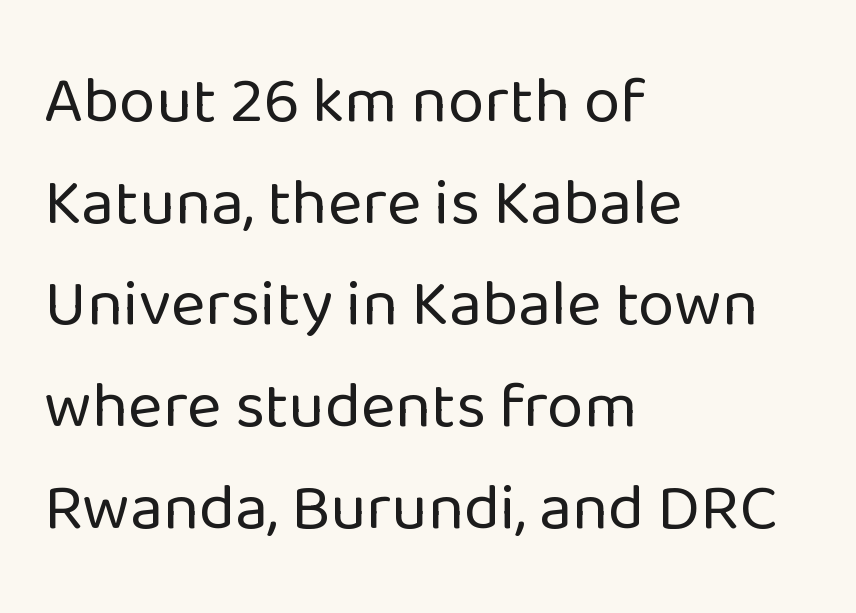
The image shows 66 px regular-weight sans-serif type, upright; set left-aligned, normal line spacing (1.54x), normal letter spacing, not underlined; low stroke contrast and a medium x-height.
